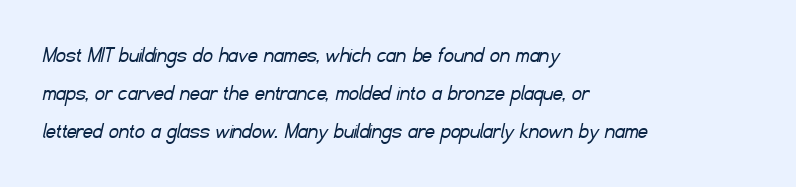
{"bold": "no", "underline": "no", "align": "left", "line_spacing": "normal", "line_spacing_ratio": 1.59, "letter_spacing": "normal", "letter_spacing_em": 0.0, "glyph_px": 24}
